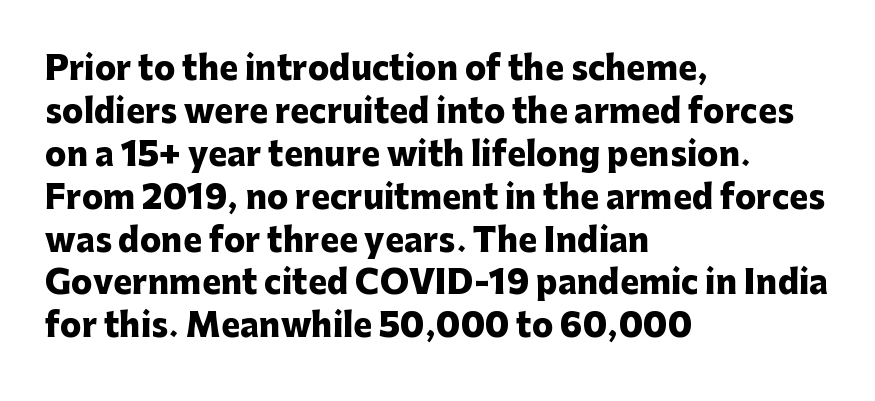
Q: Is the text bold? A: Yes.
Q: Is the text italic (slanted)? A: No, it is upright.
Q: Is the typeface a serif or a sans-serif typeface? A: Sans-serif.
Q: Is the text underlined? A: No.
Q: How is the paragraph aligned? A: Left-aligned.
Q: Is the spacing between letters normal or unusually wide? A: Normal.
Q: Is the spacing between lines tight, normal or loose? A: Normal.
Q: Width (condensed, normal, or wide)? A: Normal.
Q: Stroke contrast? A: Low.
Q: x-height? A: Medium.
Q: Monospaced? A: No.
